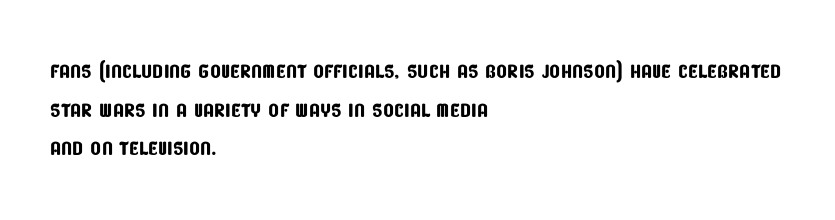
Q: Is the typeface a serif or a sans-serif typeface? A: Sans-serif.
Q: Is the text underlined? A: No.
Q: How is the paragraph aligned? A: Left-aligned.
Q: Is the spacing between letters normal or unusually wide? A: Normal.
Q: Is the spacing between lines tight, normal or loose? A: Normal.
Q: Width (condensed, normal, or wide)? A: Condensed.
Q: Stroke contrast? A: Low.
Q: x-height? A: Large.
Q: Monospaced? A: No.
